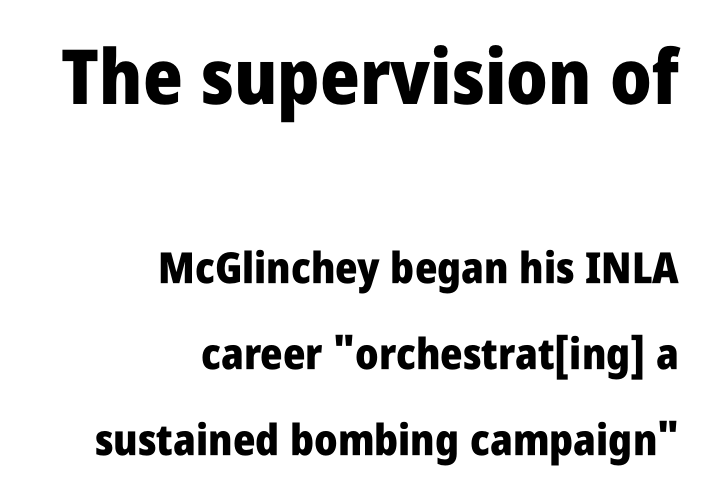
Casual observation: everything's shoved over to the right. Interline gaps are noticeably wide in this sample. The first block has been scaled up relative to the second. Pretty heavy lettering here — definitely bold. Designer's note — italics off, roman on. The rendering uses natural spacing where letterforms have individual widths.
